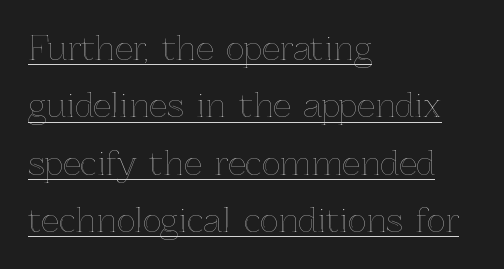
This sample uses plain, unmodified letter spacing. Horizontal alignment here is leftward, the default for most running prose. Underline: present. These lines are rendered in a variable-pitch font. Every character sits straight up, as roman type does.
